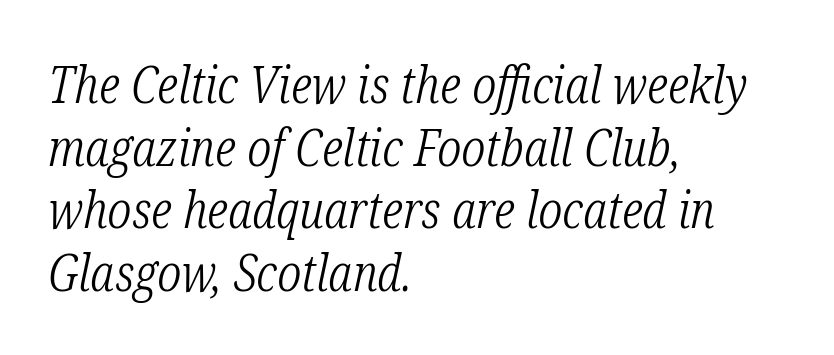
The image shows 51 px light, condensed serif type, italic (leaning right); set left-aligned, line spacing 1.23x, normal letter spacing, not underlined; low stroke contrast and a medium x-height.
